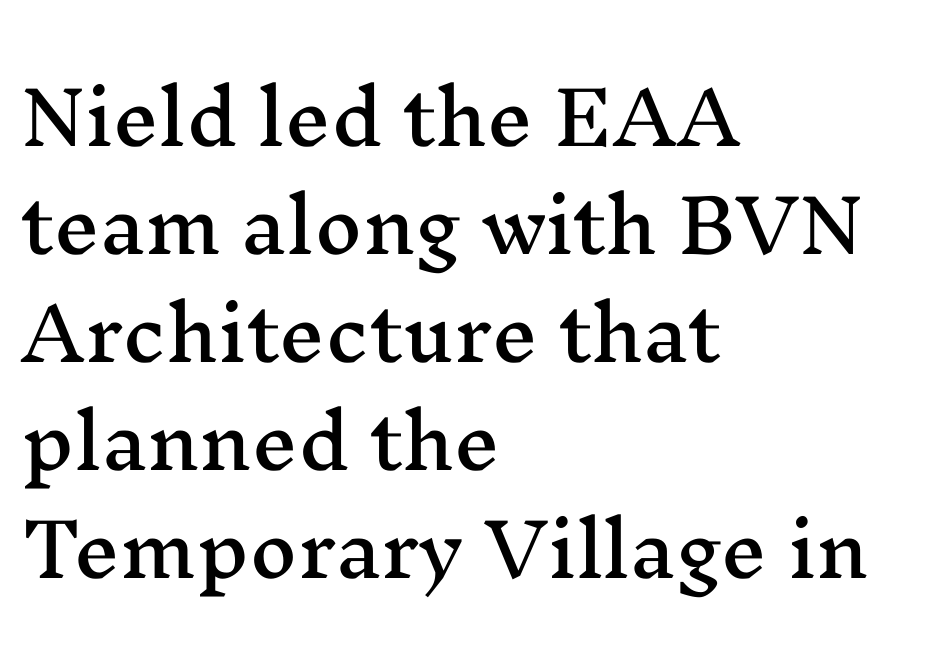
{"serif": "yes", "italic": "no", "width": "wide", "stroke_contrast": "medium", "x_height": "medium", "monospaced": "no", "underline": "no", "align": "left", "line_spacing": "normal", "line_spacing_ratio": 1.48, "letter_spacing": "normal", "letter_spacing_em": 0.0, "glyph_px": 73}
